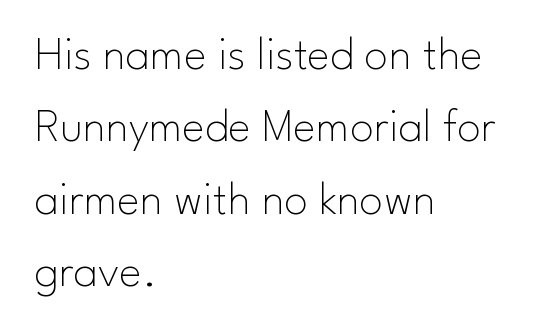
The image shows 48 px thin sans-serif type, upright; set left-aligned, normal line spacing (1.51x), normal letter spacing, not underlined; low stroke contrast and a small x-height.
